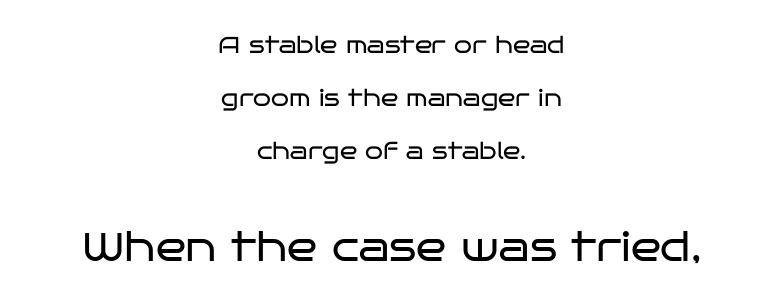
Look at the glyph heights: the lower group is clearly the bigger setting. Compared with typical body copy, the letter spacing here is the same. In terms of letterform style, serifs are entirely absent. Notice how the stems are strictly vertical — no italics here. Compared with a typical body face, this is equally light or lighter still. Summary of vertical rhythm: relaxed, with wide interline spacing.
